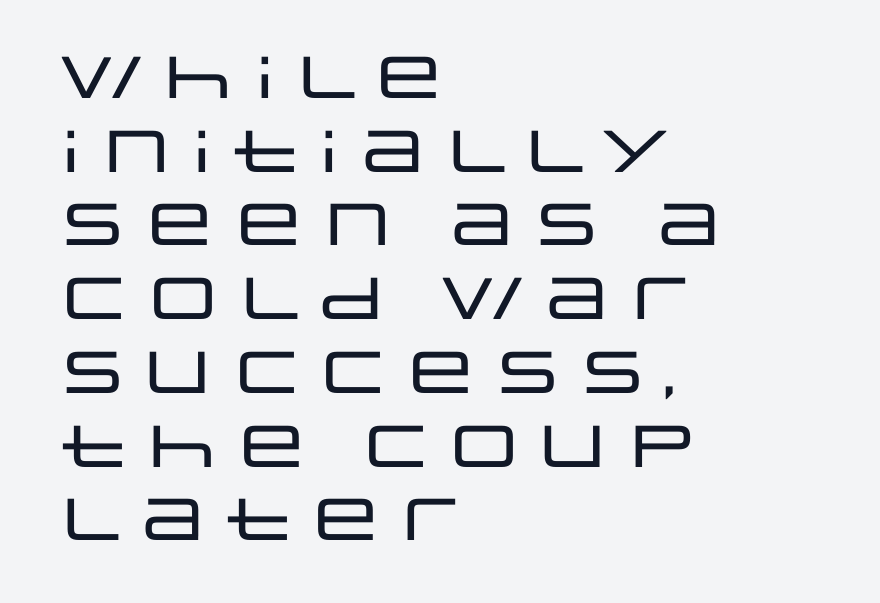
Proportional: the letters do not fall into vertical columns. Note: no serifs on the glyphs. The passage shown is not underscored anywhere. Each word holds together tightly as a unit, with standard inter-letter gaps. Notice how descenders clear the ascenders below comfortably — that's standard leading. The lettering holds an erect, upright posture throughout.
